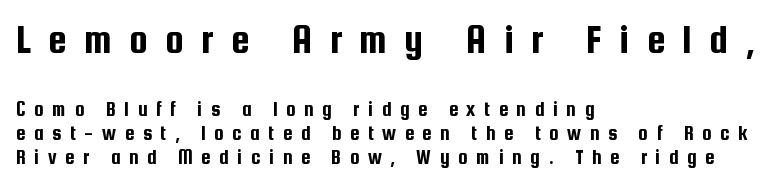
{"serif": "no", "italic": "no", "width": "condensed", "stroke_contrast": "low", "x_height": "medium", "monospaced": "no", "underline": "no", "align": "left", "line_spacing": "tight", "line_spacing_ratio": 1.14, "letter_spacing": "wide", "letter_spacing_em": 0.41, "larger_block": "first", "size_ratio": 2.0, "glyph_px": 42}
